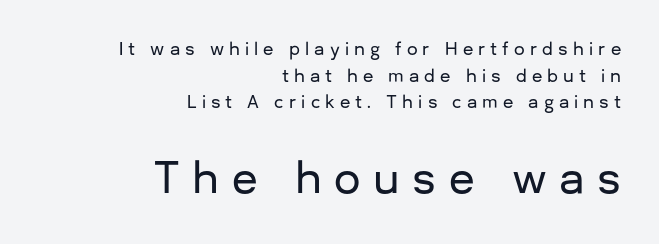
{"serif": "no", "italic": "no", "width": "normal", "stroke_contrast": "low", "x_height": "medium", "monospaced": "no", "underline": "no", "align": "right", "line_spacing": "normal", "line_spacing_ratio": 1.57, "letter_spacing": "wide", "letter_spacing_em": 0.3, "larger_block": "second", "size_ratio": 2.47, "glyph_px": 42}
